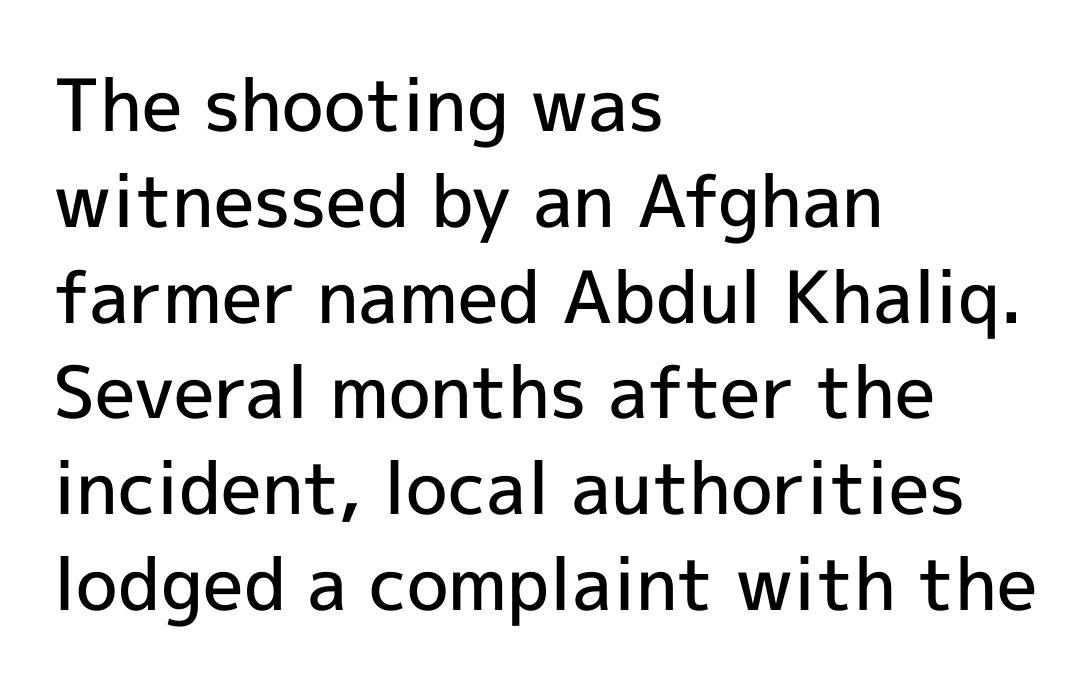
Q: Is the text bold? A: Semi-bold.
Q: Is the text italic (slanted)? A: No, it is upright.
Q: Is the typeface a serif or a sans-serif typeface? A: Sans-serif.
Q: Is the text underlined? A: No.
Q: How is the paragraph aligned? A: Left-aligned.
Q: Is the spacing between letters normal or unusually wide? A: Normal.
Q: Is the spacing between lines tight, normal or loose? A: Normal.
Q: Width (condensed, normal, or wide)? A: Normal.
Q: x-height? A: Medium.
Q: Monospaced? A: No.
